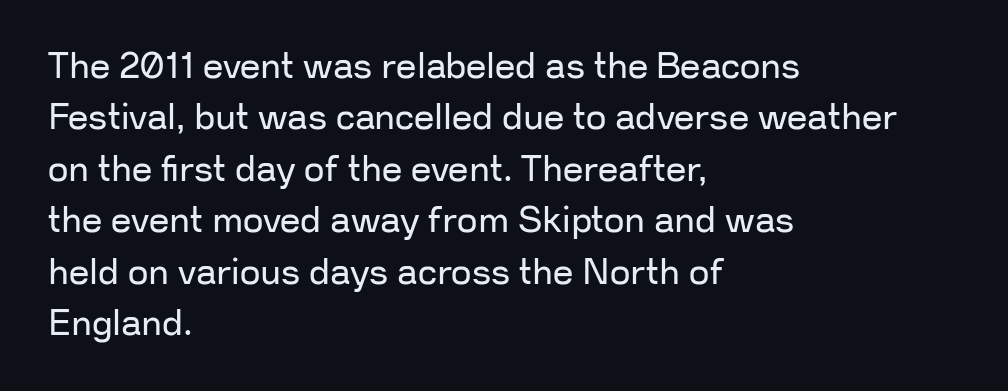
Q: Is the text bold? A: No.
Q: Is the text italic (slanted)? A: No, it is upright.
Q: Is the typeface a serif or a sans-serif typeface? A: Sans-serif.
Q: Is the text underlined? A: No.
Q: How is the paragraph aligned? A: Left-aligned.
Q: Is the spacing between letters normal or unusually wide? A: Normal.
Q: Is the spacing between lines tight, normal or loose? A: Normal.
Q: Width (condensed, normal, or wide)? A: Normal.
Q: Stroke contrast? A: Low.
Q: x-height? A: Medium.
Q: Monospaced? A: No.
